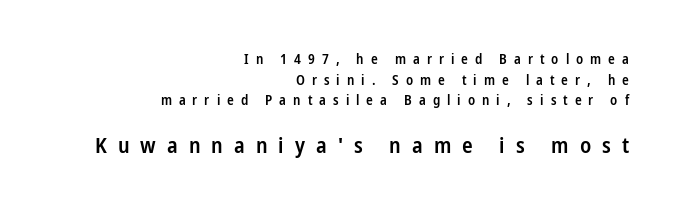
{"italic": "no", "bold": "semi", "underline": "no", "align": "right", "line_spacing": "normal", "line_spacing_ratio": 1.48, "letter_spacing": "wide", "letter_spacing_em": 0.5, "larger_block": "second", "size_ratio": 1.57, "glyph_px": 22}
